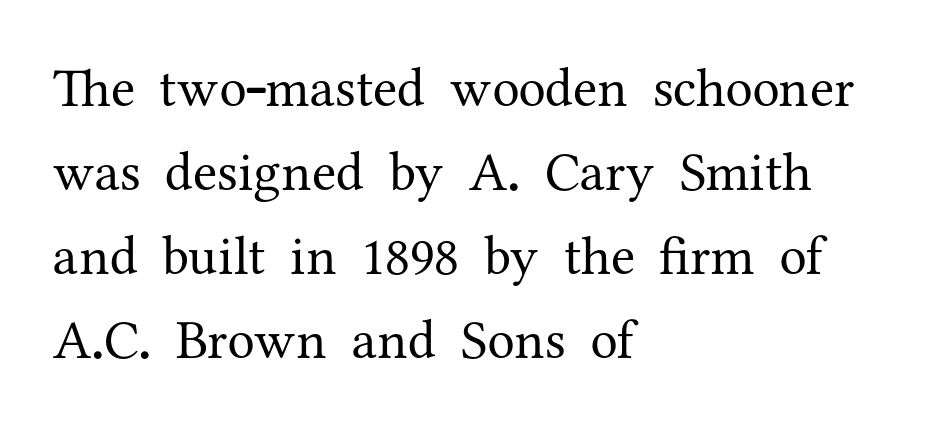
The image shows 55 px regular-weight serif type, upright; set left-aligned, normal line spacing (1.53x), normal letter spacing, not underlined; medium stroke contrast and a medium x-height.
